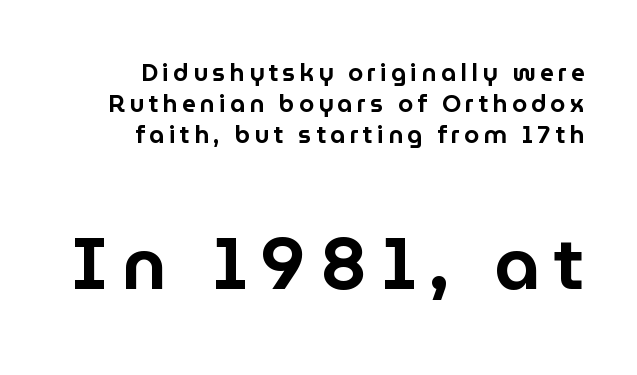
Q: Is the text italic (slanted)? A: No, it is upright.
Q: Is the typeface a serif or a sans-serif typeface? A: Sans-serif.
Q: Is the text underlined? A: No.
Q: How is the paragraph aligned? A: Right-aligned.
Q: Is the spacing between lines tight, normal or loose? A: Normal.
Q: Which block of text is set in a larger size, the first (top) or the second (bottom)? A: The second (bottom) one.
Q: Width (condensed, normal, or wide)? A: Normal.
Q: Stroke contrast? A: Low.
Q: x-height? A: Medium.
Q: Monospaced? A: No.
